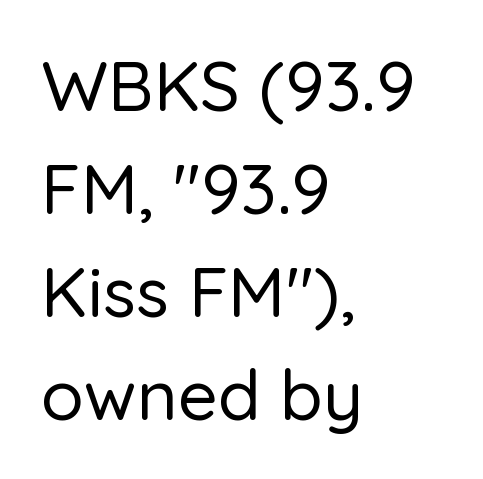
{"serif": "no", "italic": "no", "width": "normal", "stroke_contrast": "low", "x_height": "medium", "monospaced": "no", "underline": "no", "align": "left", "line_spacing": "normal", "line_spacing_ratio": 1.47, "letter_spacing": "normal", "letter_spacing_em": 0.0, "glyph_px": 70}
